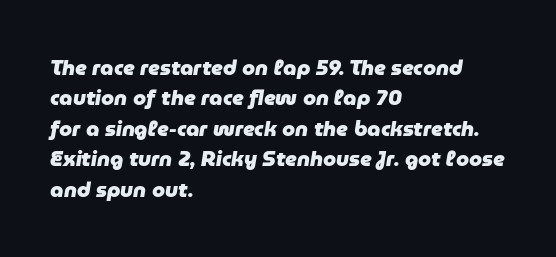
The image shows 21 px bold type, italic (leaning right); set left-aligned, normal line spacing (1.45x), normal letter spacing, not underlined.
